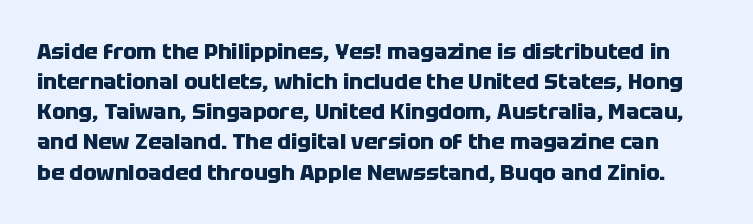
The line-height multiplier appears to be the usual default. A full-strength bold gives these letters their thick strokes. The gaps between neighbouring characters are ordinary and unremarkable. This is the regular roman posture of the typeface.
